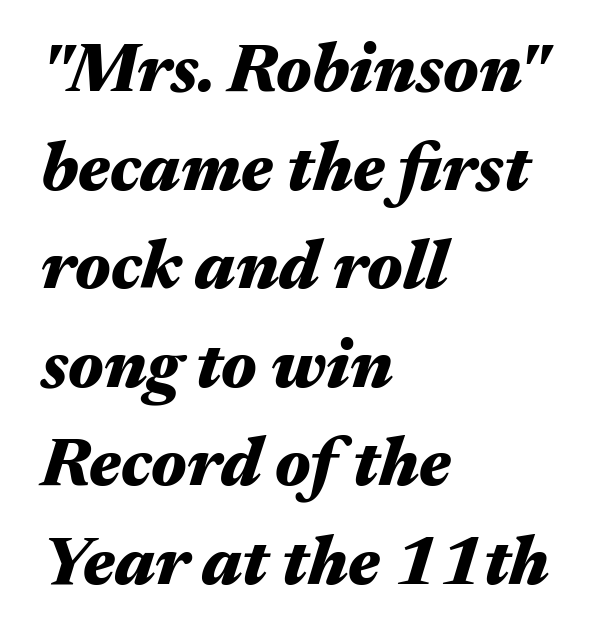
The letters sit at their default tracking, neither squeezed nor spread. The paragraph has a hard left edge and a soft right edge. Do the characters align in a grid? No, the font is proportional. The font's italic variant was chosen for this text. Typographic density is high because the face is bold. Reading down the column, the eye jumps a familiar distance to each next line.
